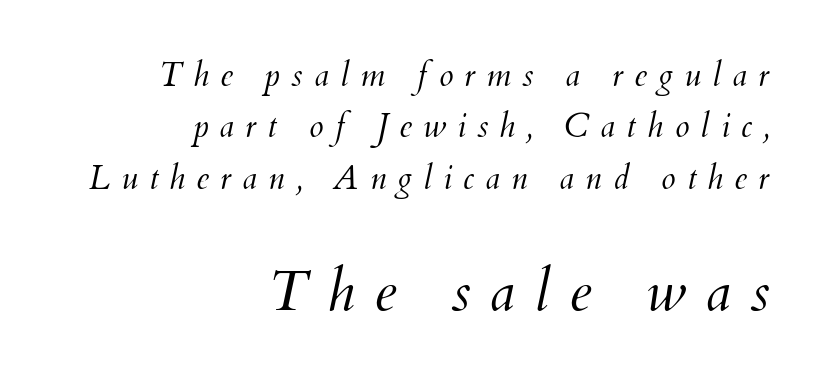
The image shows 57 px light type, italic (leaning right); set right-aligned, normal line spacing (1.56x), unusually wide letter spacing (+0.34 em), not underlined; the second (bottom) block is 1.73x larger; medium stroke contrast and a small x-height.
